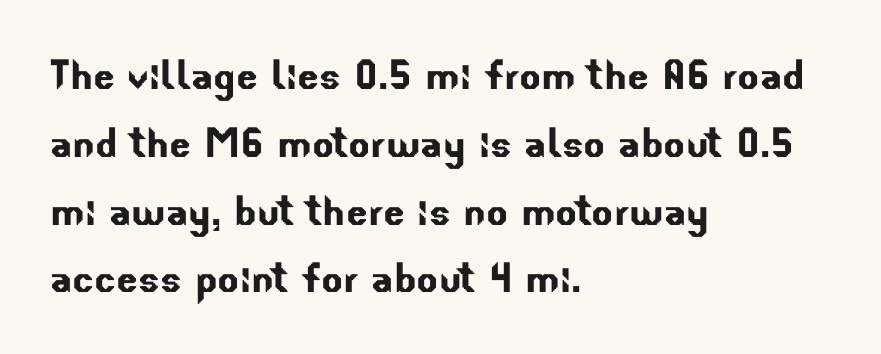
Rows of type keep a routine distance in the vertical direction. Letterform terminals end flat and unadorned throughout the passage. Layout note: lines flush left. Proportional: the letters do not fall into vertical columns. Nobody drew a line under any word here. Between one letter and the next there's only the usual sliver of space.
